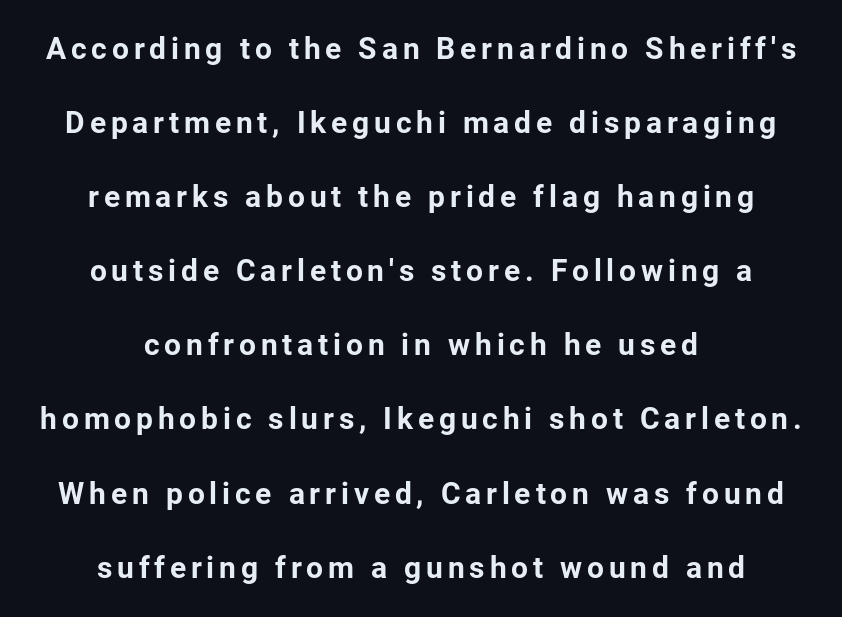
{"serif": "no", "italic": "no", "bold": "yes", "weight": "bold", "width": "normal", "stroke_contrast": "low", "x_height": "medium", "monospaced": "no", "underline": "no", "align": "center", "line_spacing": "loose", "line_spacing_ratio": 2.47, "glyph_px": 30}
